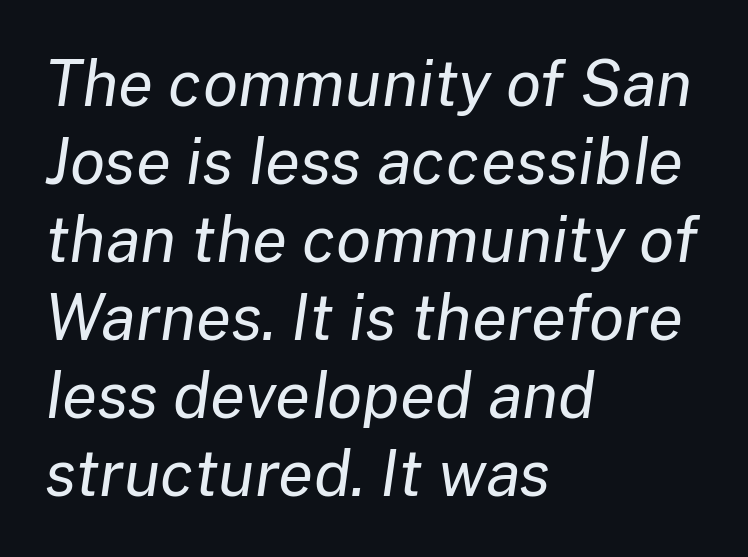
Tracking here is standard; glyphs follow each other at the usual distance. The whole block is typeset with a tilt. Unmarked baselines from the first word to the last. The font sits on the lighter half of the weight spectrum, regular included. Think of a printed novel: that variable character pitch is what you see here.
